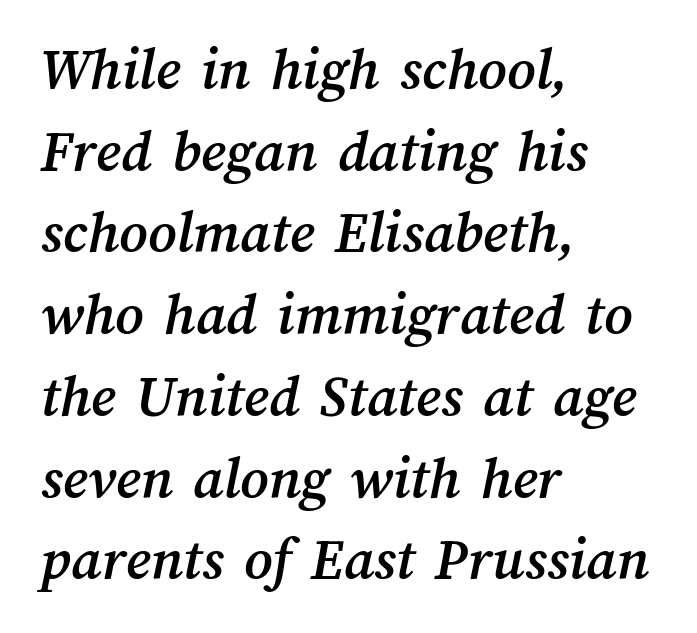
The image shows 61 px text type; set left-aligned, normal line spacing (1.34x), normal letter spacing, not underlined; medium stroke contrast and a medium x-height.
